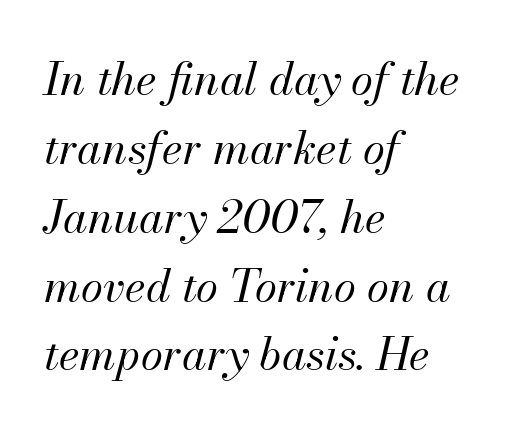
Compared with typical paragraphs, the rows here are spaced about the same. Glance below the letters and you will spot only blank space. Note the varied advance widths — an 'i' is clearly narrower than an 'm'. Compared with a typical body face, this is equally light or lighter still. How are the letters spaced? Ordinarily, with no added tracking. Where is the straight margin? On the left.
